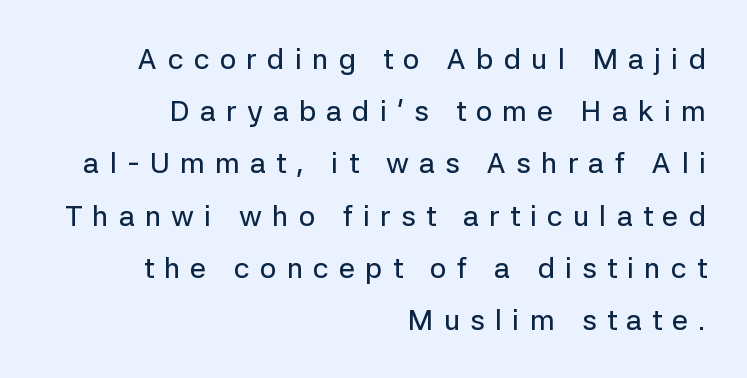
Notice how the stems are strictly vertical — no italics here. Honestly, there is no underline to notice here at all. No feet cap the strokes, marking this as sans-serif type. Each word looks stretched out because of the extra space between its letters.
